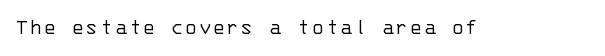
Honestly, there is no underline to notice here at all. This is roman type, the default non-slanted kind. Weight: not bold — regular or lighter.
